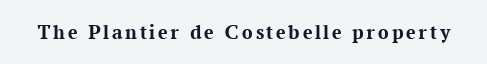
The image shows 21 px bold type, upright; set not underlined.
